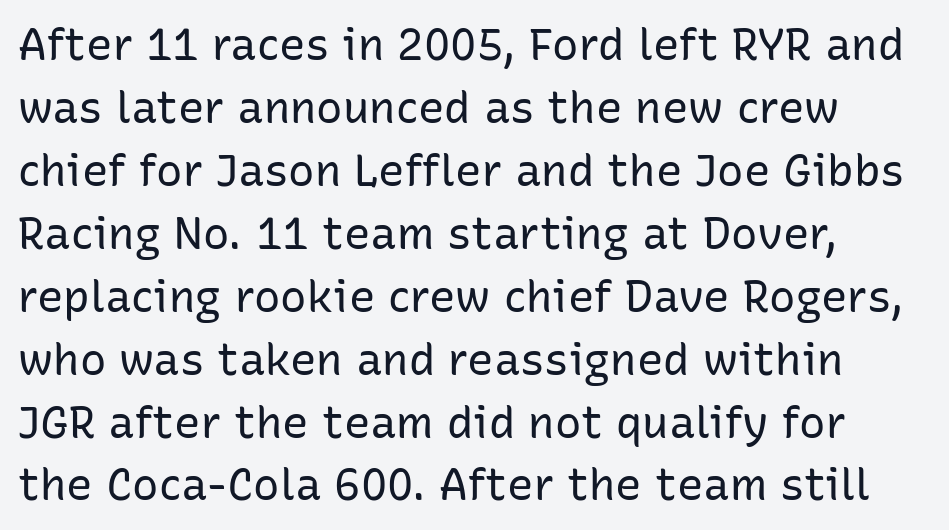
Q: Is the text bold? A: No.
Q: Is the text italic (slanted)? A: No, it is upright.
Q: Is the typeface a serif or a sans-serif typeface? A: Sans-serif.
Q: Is the text underlined? A: No.
Q: How is the paragraph aligned? A: Left-aligned.
Q: Is the spacing between letters normal or unusually wide? A: Normal.
Q: Is the spacing between lines tight, normal or loose? A: Normal.
Q: Width (condensed, normal, or wide)? A: Normal.
Q: Stroke contrast? A: Low.
Q: x-height? A: Medium.
Q: Monospaced? A: No.
